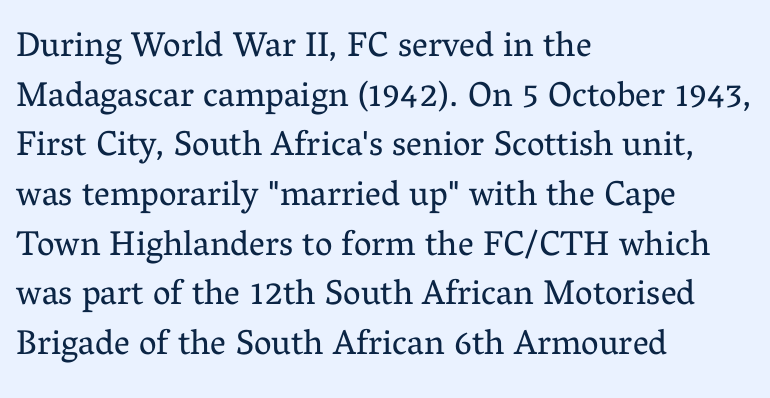
Q: Is the text bold? A: No.
Q: Is the text italic (slanted)? A: No, it is upright.
Q: Is the typeface a serif or a sans-serif typeface? A: Serif.
Q: Is the text underlined? A: No.
Q: How is the paragraph aligned? A: Left-aligned.
Q: Is the spacing between letters normal or unusually wide? A: Normal.
Q: Is the spacing between lines tight, normal or loose? A: Normal.
Q: Width (condensed, normal, or wide)? A: Normal.
Q: Stroke contrast? A: Medium.
Q: x-height? A: Medium.
Q: Monospaced? A: No.
